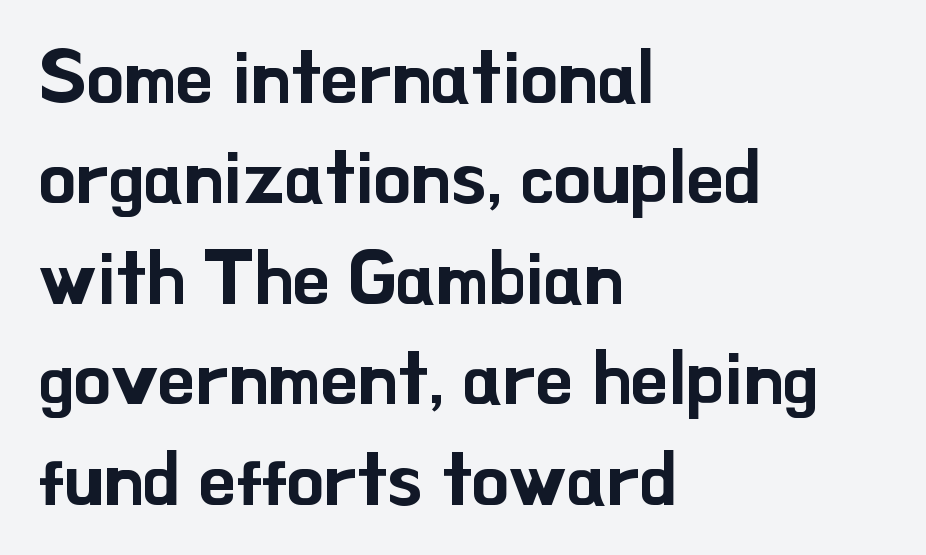
The image shows 75 px sans-serif type, upright; set left-aligned, normal line spacing (1.34x), normal letter spacing, not underlined; low stroke contrast and a small x-height.
